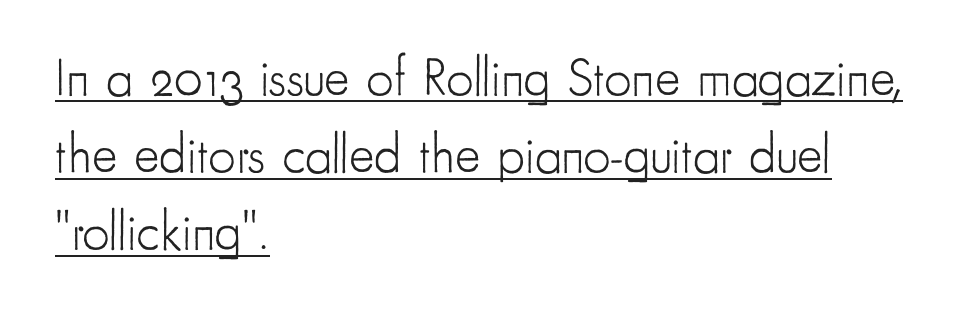
No heavy texture on the line: the type isn't bold. The type family on display is of the sans-serif kind. Proportional: the letters do not fall into vertical columns. The vertical gap from one line to the next is medium. Tall strokes in this sample are plumb rather than angled.
